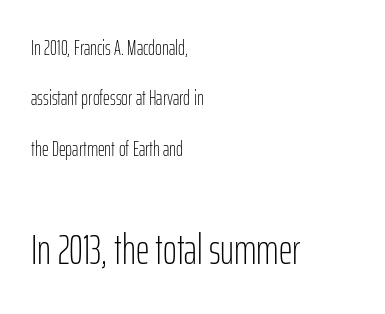
The image shows 42 px light, condensed sans-serif type, upright; set left-aligned, loose line spacing (2.4x), normal letter spacing, not underlined; the second (bottom) block is 2.0x larger; low stroke contrast and a medium x-height.
